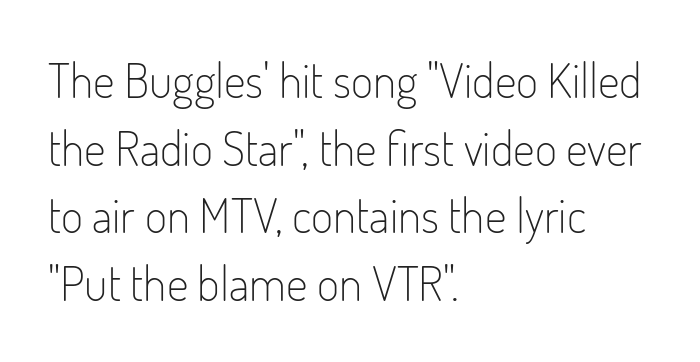
A sans-serif font was chosen for this passage. Default kerning and tracking; the words read as compact shapes. These lines are rendered in a variable-pitch font. Every stem runs plumb, perpendicular to the baseline.
